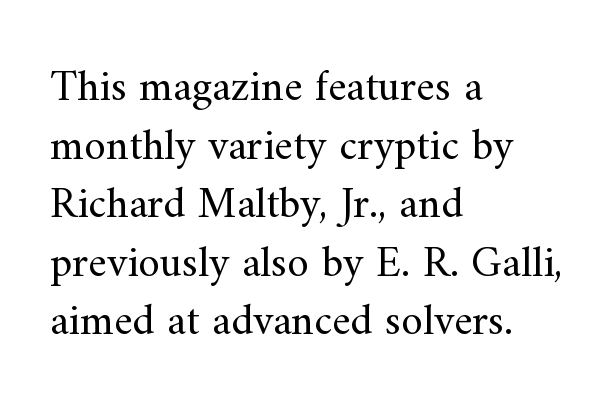
{"serif": "yes", "italic": "no", "bold": "no", "weight": "regular", "width": "normal", "stroke_contrast": "medium", "x_height": "small", "monospaced": "no", "underline": "no", "align": "left", "line_spacing": "normal", "line_spacing_ratio": 1.33, "letter_spacing": "normal", "letter_spacing_em": 0.0, "glyph_px": 44}
